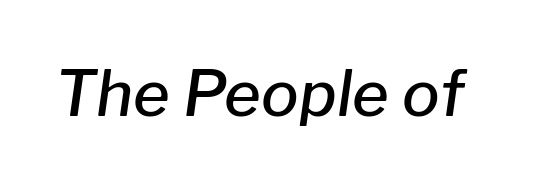
The specimen omits any rule beneath the text block's lines. Honestly, the letter spacing is just normal — you wouldn't notice it. The rendering uses natural spacing where letterforms have individual widths. You can tell it's italic because the verticals aren't actually vertical. These lines carry some extra weight — a demibold, not a full bold.
